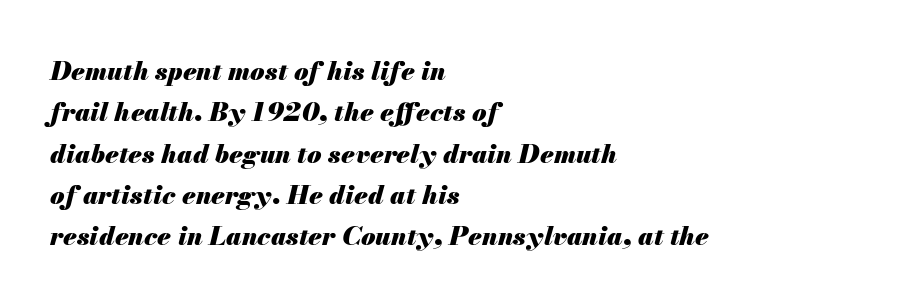
{"italic": "yes", "lean": "right", "slant_degrees": 13, "bold": "yes", "underline": "no", "align": "left", "line_spacing": "normal", "line_spacing_ratio": 1.59, "letter_spacing": "normal", "letter_spacing_em": 0.0, "glyph_px": 26}
